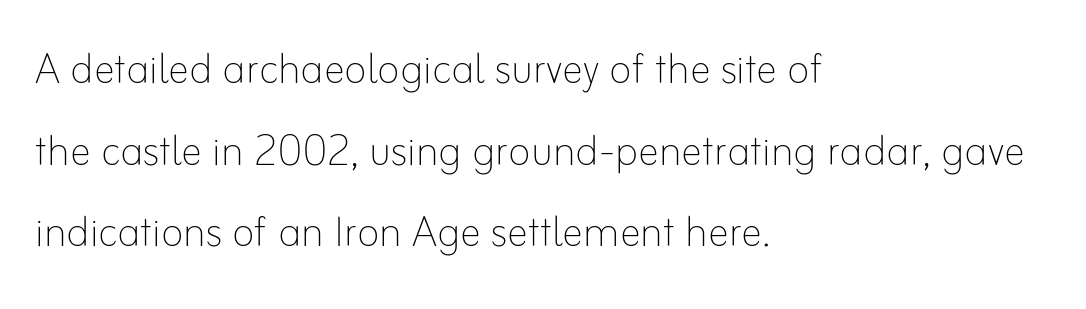
The image shows 53 px thin type, upright; set left-aligned, normal line spacing (1.54x), normal letter spacing, not underlined; low stroke contrast and a small x-height.
